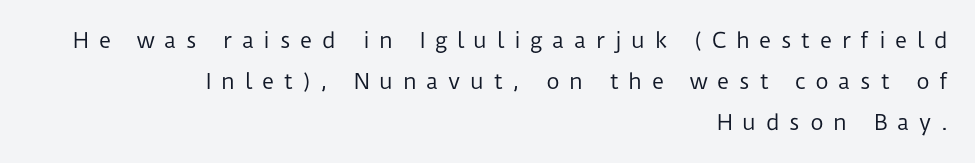
{"italic": "no", "bold": "no", "underline": "no", "align": "right", "line_spacing": "loose", "line_spacing_ratio": 1.95, "letter_spacing": "wide", "letter_spacing_em": 0.46, "glyph_px": 21}
